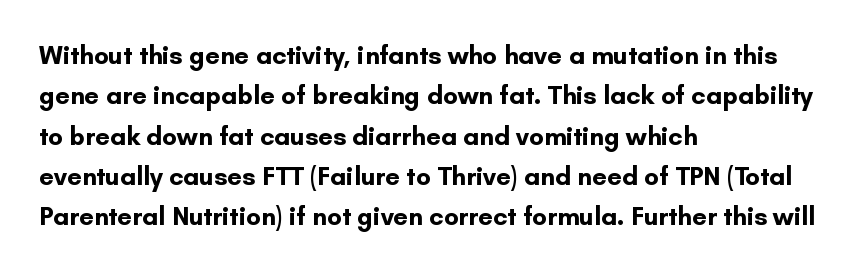
{"italic": "no", "bold": "yes", "underline": "no", "align": "left", "line_spacing": "normal", "line_spacing_ratio": 1.55, "letter_spacing": "normal", "letter_spacing_em": 0.0, "glyph_px": 26}
